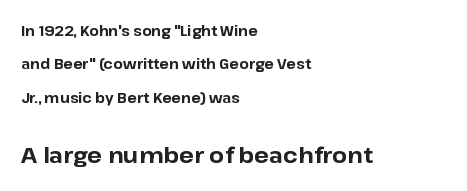
{"italic": "no", "bold": "yes", "underline": "no", "align": "left", "line_spacing": "loose", "line_spacing_ratio": 2.38, "letter_spacing": "normal", "letter_spacing_em": 0.0, "larger_block": "second", "size_ratio": 1.57, "glyph_px": 22}
